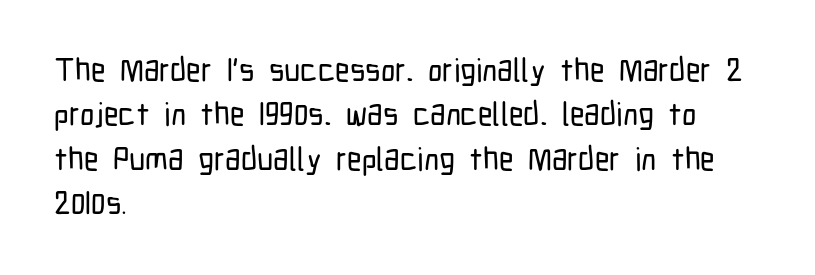
Q: Is the text italic (slanted)? A: No, it is upright.
Q: Is the typeface a serif or a sans-serif typeface? A: Sans-serif.
Q: Is the text underlined? A: No.
Q: How is the paragraph aligned? A: Left-aligned.
Q: Is the spacing between letters normal or unusually wide? A: Normal.
Q: Is the spacing between lines tight, normal or loose? A: Normal.
Q: Width (condensed, normal, or wide)? A: Condensed.
Q: Stroke contrast? A: Low.
Q: x-height? A: Medium.
Q: Monospaced? A: No.
